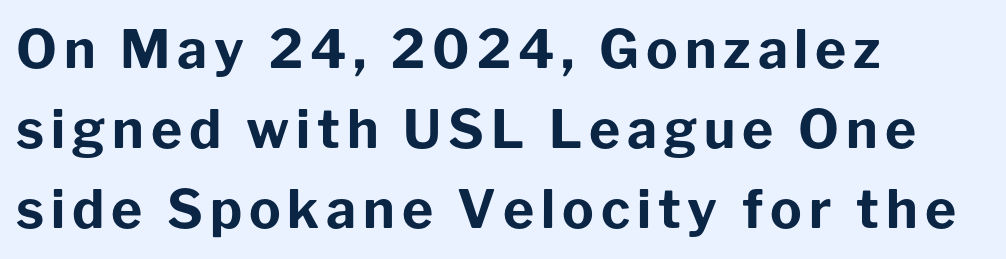
{"serif": "no", "italic": "no", "bold": "yes", "weight": "bold", "width": "normal", "stroke_contrast": "low", "x_height": "medium", "monospaced": "no", "underline": "no", "align": "left", "line_spacing": "normal", "line_spacing_ratio": 1.51, "glyph_px": 53}
